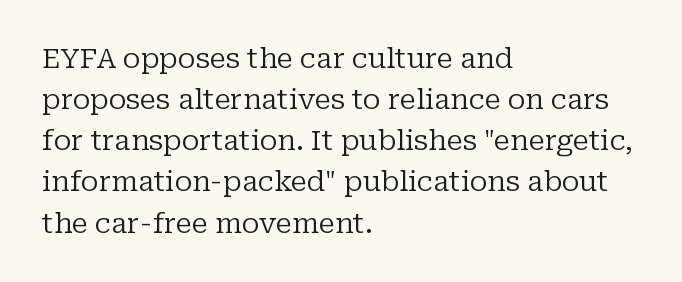
Bold? No — there's no thickening of the strokes. Does extra space separate the letters? No, they use regular spacing. A typesetter would call this proportional, since set widths differ per character. This rendering uses left alignment, leaving the right contour irregular. The specimen reads as upright at a glance.
